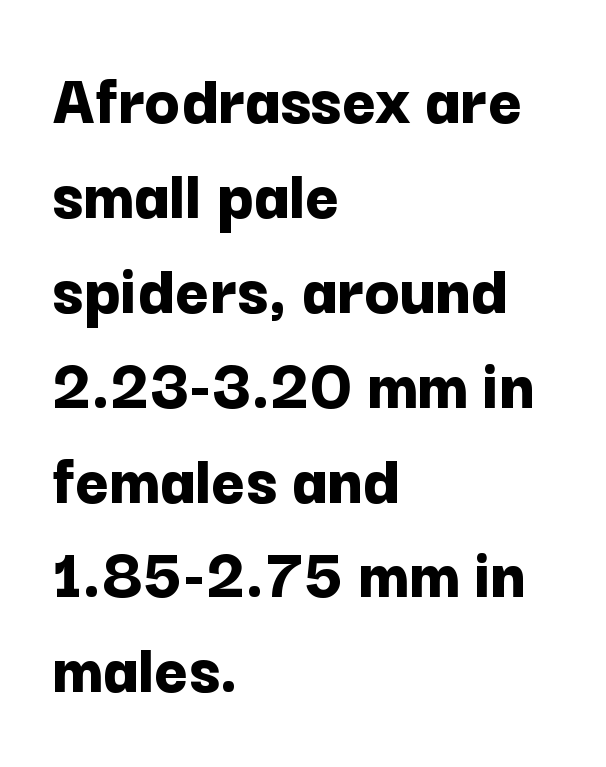
Each new line begins a customary step beneath the previous one. The glyphs in this specimen are sans serif. The passage shown is typed in a proportional face where columns would drift. Posture: upright roman. Any mark beneath the type? The region is blank.
